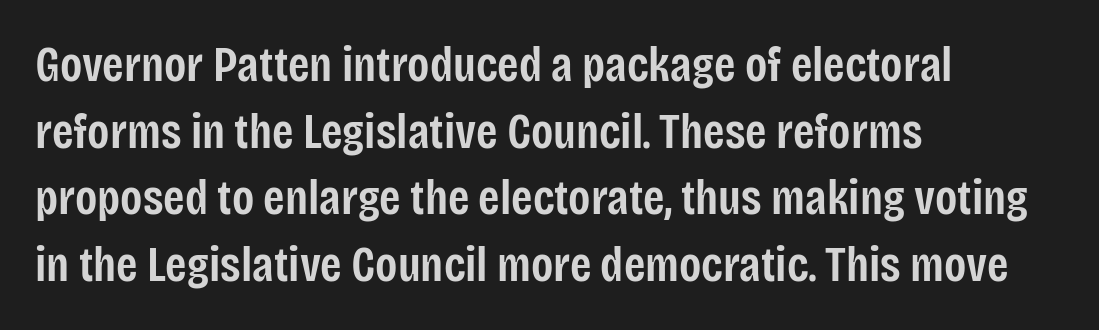
{"serif": "no", "italic": "no", "bold": "semi", "weight": "semibold", "width": "condensed", "stroke_contrast": "low", "x_height": "large", "monospaced": "no", "underline": "no", "align": "left", "line_spacing": "normal", "line_spacing_ratio": 1.36, "letter_spacing": "normal", "letter_spacing_em": 0.0, "glyph_px": 49}
